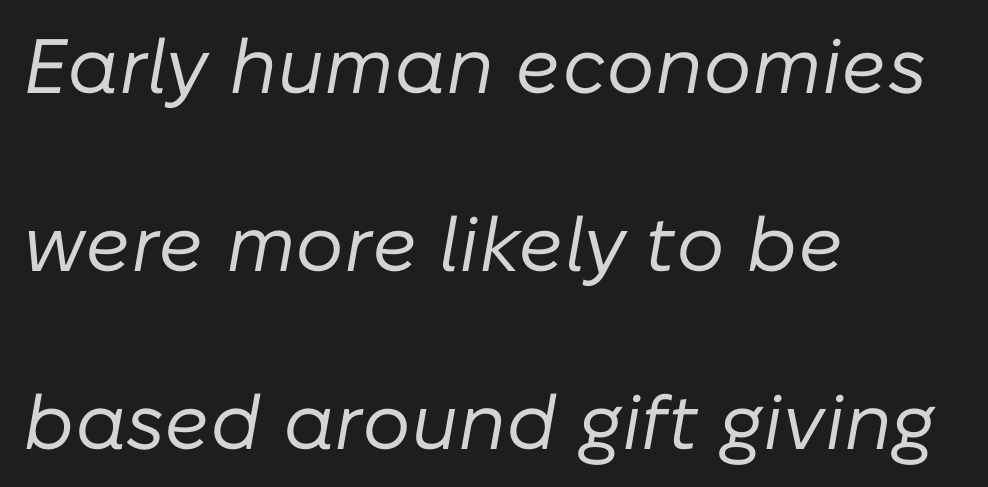
The letters advance in unequal steps, a hallmark of proportional type. The text carries the slant typical of an italic or oblique font. Nobody touched the tracking dial on this one. What's the leading like? Stretched, with rows far apart. Line starts are locked; line ends wander. Plain, unruled lines of type.
